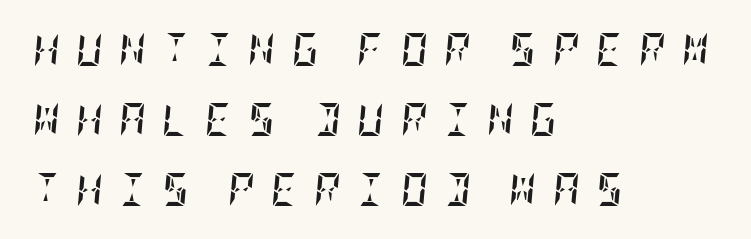
Slant detected: the letters are inclined. A dark, heavy texture on the line: the type is bold. Quick note: interline space is abundant. Is the block centered? No — it sits flush against the left margin.
